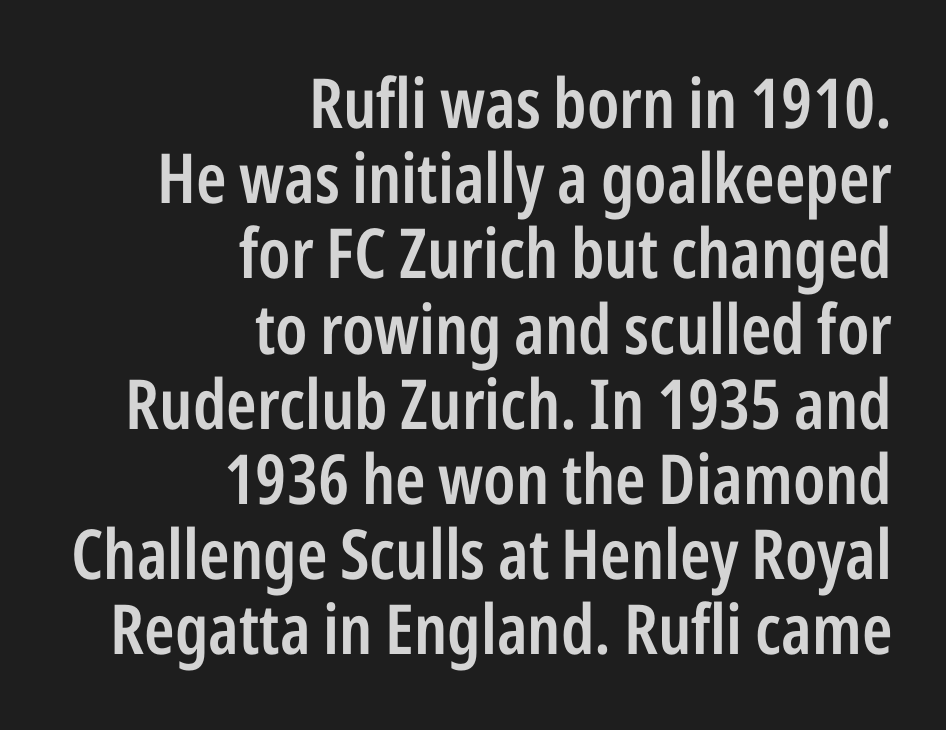
The image shows 69 px semibold, condensed sans-serif type, upright; set right-aligned, tight line spacing (1.09x), normal letter spacing, not underlined; low stroke contrast and a medium x-height.
